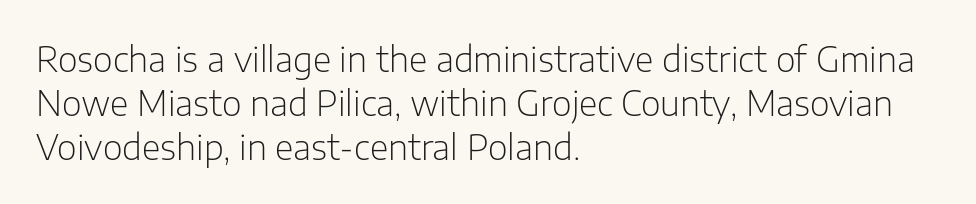
There is no visible air inserted between adjacent glyphs. Posture: upright roman. A typesetter would call this leading conventional body-copy spacing. These lines stack with their left ends in a neat column. A quiet, ordinary-to-light weight characterises the typeface. Letterform terminals end flat and unadorned throughout the passage.
